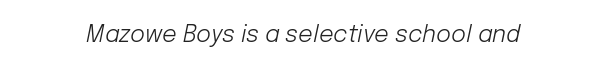
Each stroke keeps to a modest, everyday thickness or less. In terms of posture, this sample is oblique. Honestly, there is no underline to notice here at all. The horizontal fit of the characters is conventional and even.
